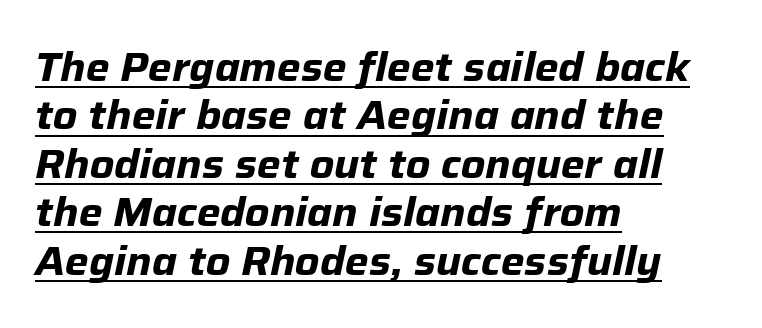
A rule runs beneath these lines of type. The glyphs look as if they've been sheared to an angle. Compared with a centered layout, this one pins lines to the left instead. Varying glyph widths throughout — classic text-font behaviour. The letters are bold, with thick, heavy strokes. Each word holds together tightly as a unit, with standard inter-letter gaps.
